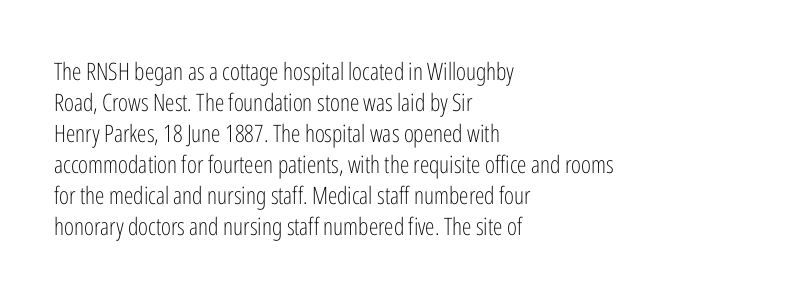
These lines keep a tight, regular rhythm from letter to letter. Notice how descenders clear the ascenders below comfortably — that's standard leading. These lines were composed using upright roman letters. One-word summary of the alignment: left. Nobody drew a line under any word here. The typesetting does not lean heavy: it is not bold.
